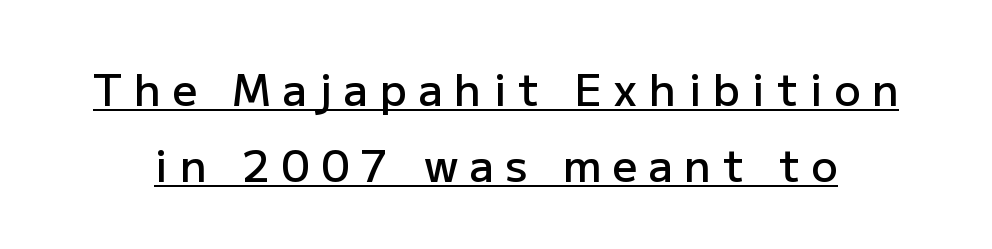
Do the characters align in a grid? No, the font is proportional. Short note: letters widely spaced. Typographically, this falls in the sans-serif category. Rendered with straight, roman letterforms. What weight is shown? A semibold, between regular and bold.
